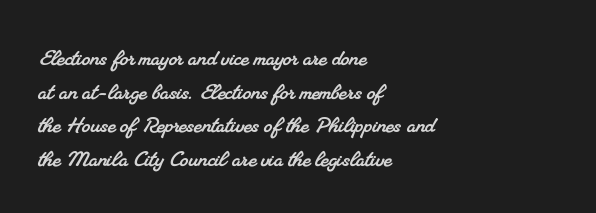
{"underline": "no", "align": "left", "line_spacing": "normal", "line_spacing_ratio": 1.25, "letter_spacing": "normal", "letter_spacing_em": 0.0, "glyph_px": 27}
